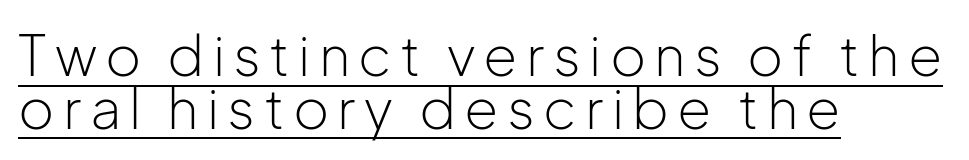
Q: Is the text bold? A: No.
Q: Is the text italic (slanted)? A: No, it is upright.
Q: Is the typeface a serif or a sans-serif typeface? A: Sans-serif.
Q: Is the text underlined? A: Yes.
Q: How is the paragraph aligned? A: Left-aligned.
Q: Is the spacing between lines tight, normal or loose? A: Tight.
Q: Width (condensed, normal, or wide)? A: Normal.
Q: Stroke contrast? A: Low.
Q: x-height? A: Medium.
Q: Monospaced? A: No.
